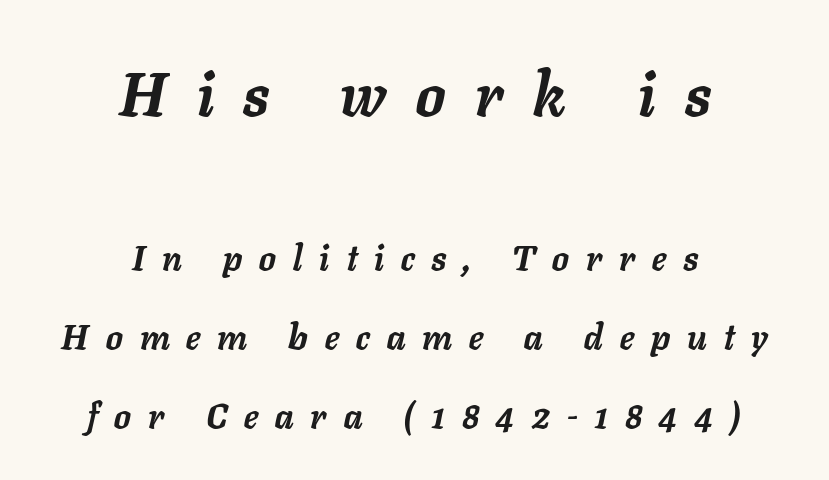
Q: Is the text bold? A: Yes.
Q: Is the text italic (slanted)? A: Yes, it leans right by about 11 degrees.
Q: Is the text underlined? A: No.
Q: How is the paragraph aligned? A: Centered.
Q: Is the spacing between letters normal or unusually wide? A: Unusually wide.
Q: Is the spacing between lines tight, normal or loose? A: Loose.
Q: Which block of text is set in a larger size, the first (top) or the second (bottom)? A: The first (top) one.
Q: Width (condensed, normal, or wide)? A: Normal.
Q: Stroke contrast? A: Low.
Q: x-height? A: Medium.
Q: Monospaced? A: No.
